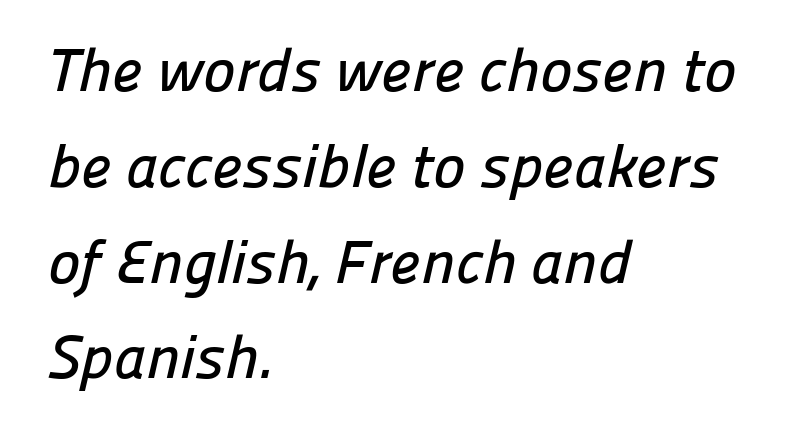
The typeface chosen for these lines omits serifs. Line beginnings align vertically; line endings do not. Descenders hang freely into open space. Short note: letters normally spaced.
